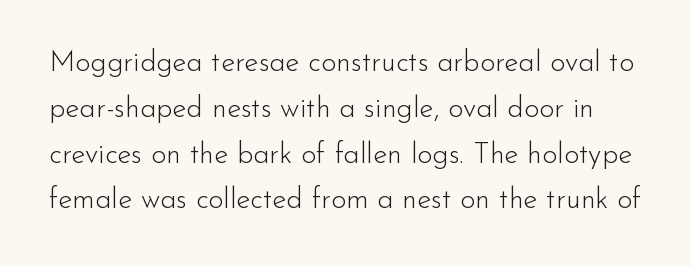
The image shows 29 px light sans-serif type, upright; set normal line spacing (1.58x), normal letter spacing, not underlined; low stroke contrast and a small x-height.
